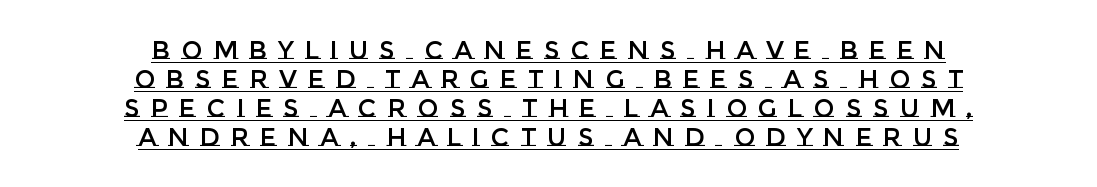
The image shows 25 px text type, upright; set centered, line spacing 1.16x, unusually wide letter spacing (+0.45 em), underlined.
